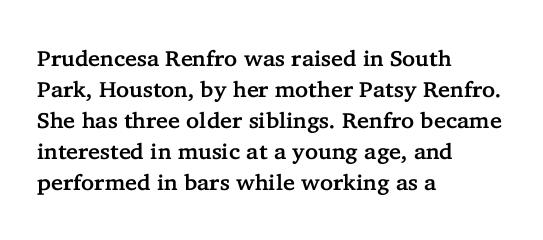
No italicization has been applied; the sample stays upright. The text block is weighted toward the left margin, trailing off unevenly rightward. Each row of text sits above clean, open space. Leading matches the norm, producing a regular column. Nobody touched the tracking dial on this one.
